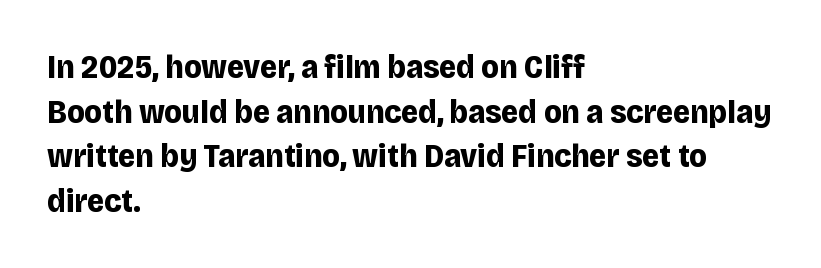
Q: Is the text bold? A: Yes.
Q: Is the text italic (slanted)? A: No, it is upright.
Q: Is the typeface a serif or a sans-serif typeface? A: Sans-serif.
Q: Is the text underlined? A: No.
Q: How is the paragraph aligned? A: Left-aligned.
Q: Is the spacing between letters normal or unusually wide? A: Normal.
Q: Is the spacing between lines tight, normal or loose? A: Normal.
Q: Width (condensed, normal, or wide)? A: Normal.
Q: Stroke contrast? A: Low.
Q: x-height? A: Large.
Q: Monospaced? A: No.
